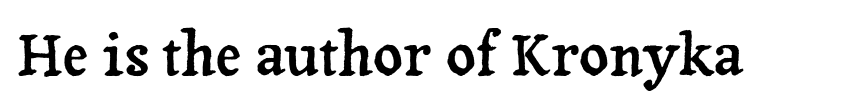
{"serif": "yes", "italic": "no", "width": "normal", "stroke_contrast": "low", "x_height": "medium", "monospaced": "no", "underline": "no", "letter_spacing": "normal", "letter_spacing_em": 0.0, "glyph_px": 58}
